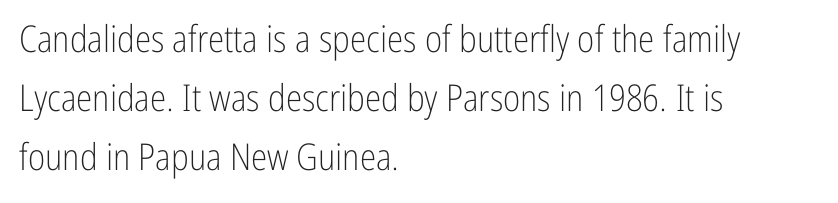
In terms of letterspacing, this is plain default setting. Glance below the letters and you will spot only blank space. Varying glyph widths throughout — classic text-font behaviour. These lines sit exactly where default settings would place them.
